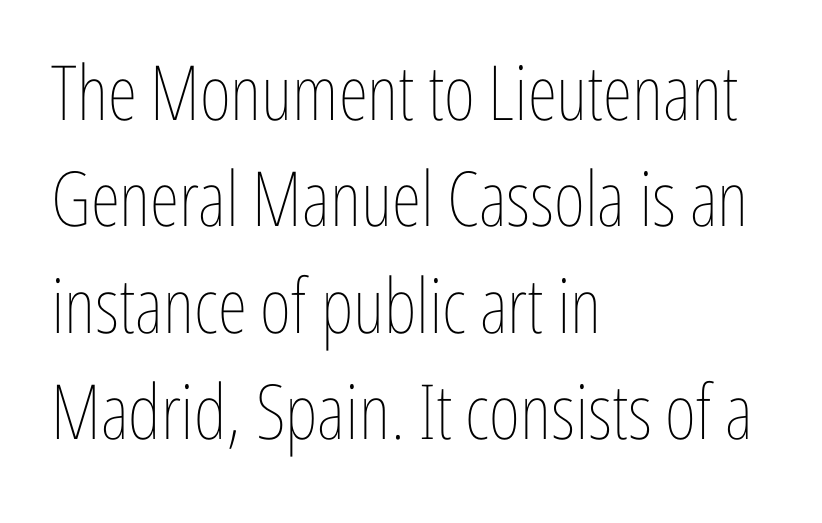
The image shows 76 px thin, condensed type, upright; set left-aligned, normal line spacing (1.4x), normal letter spacing, not underlined; low stroke contrast and a medium x-height.
